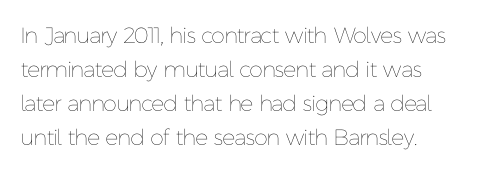
The image shows 22 px text type, upright; set normal line spacing (1.55x), normal letter spacing, not underlined.
